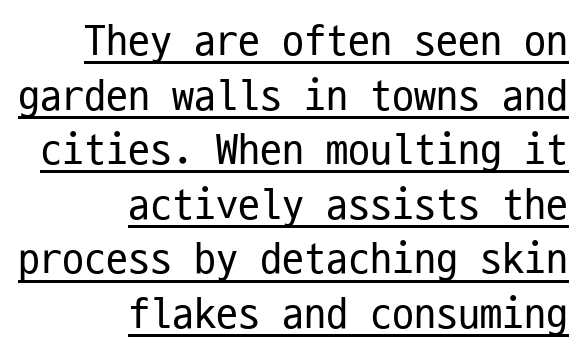
Is this a fixed-width face? Yes — each glyph sits in an identical cell. Do the letters lean? They stand straight. The line texture is even and compact thanks to regular tracking. The passage shown is typeset with a sans-serif family. No heavy texture on the line: the type isn't bold.
